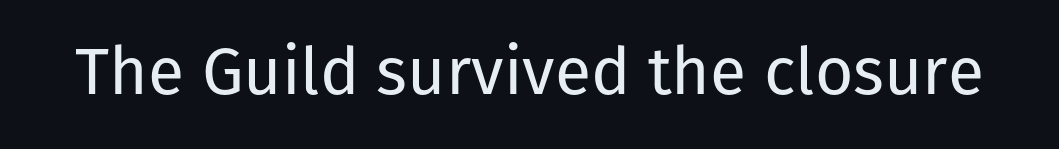
Stroke terminals: plain, sans-serif. Does the lettering tilt? It doesn't — this is upright. What stands out about the letter spacing? Nothing — it is the standard amount. The specimen omits any rule beneath the text block's lines.
